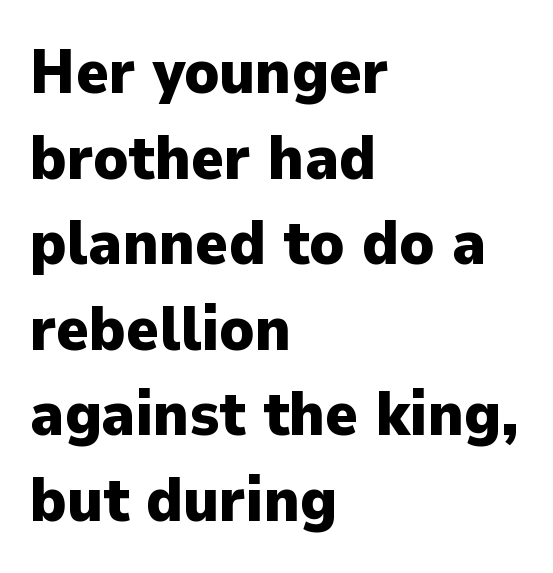
Plain, unruled lines of type. The type sits square on the baseline with zero lean. This block has exactly the height ordinary leading produces. The face used here is a sans, in the tradition of grotesques and geometrics. Proportional: the letters do not fall into vertical columns. These lines are set flush left with a ragged right edge.
